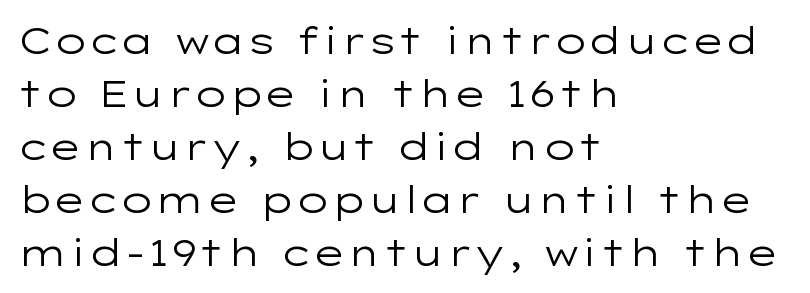
The image shows 37 px regular-weight, wide sans-serif type, upright; set left-aligned, normal line spacing (1.43x), normal letter spacing, not underlined; low stroke contrast and a medium x-height.
